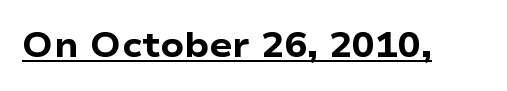
Note the varied advance widths — an 'i' is clearly narrower than an 'm'. Typographic density is high because the face is bold. Between one letter and the next there's only the usual sliver of space. Stroke terminals: plain, sans-serif. The sample's only ornament is a line tracing under the words. The lettering stays uniformly vertical, giving the passage a roman look.
